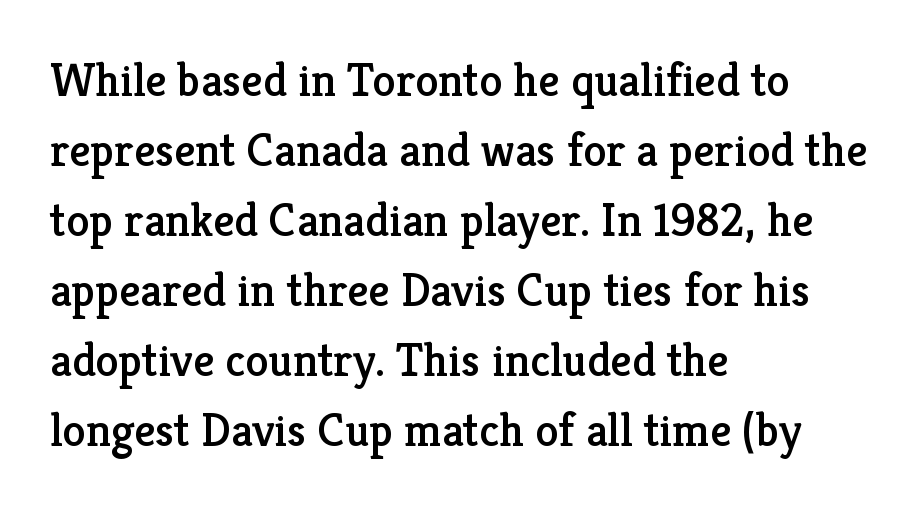
Q: Is the text italic (slanted)? A: No, it is upright.
Q: Is the typeface a serif or a sans-serif typeface? A: Serif.
Q: Is the text underlined? A: No.
Q: How is the paragraph aligned? A: Left-aligned.
Q: Is the spacing between letters normal or unusually wide? A: Normal.
Q: Is the spacing between lines tight, normal or loose? A: Normal.
Q: Width (condensed, normal, or wide)? A: Normal.
Q: Stroke contrast? A: Low.
Q: x-height? A: Medium.
Q: Monospaced? A: No.
